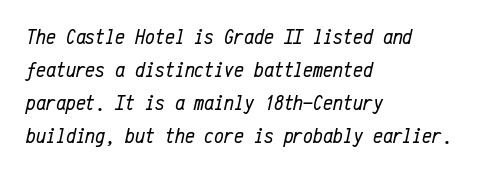
Any mark beneath the type? The region is blank. Italic? Definitely — the glyphs are oblique. Ink coverage per letter is moderate at most. The rendering uses a moderate line-height, typical for paragraphs. Where is the straight margin? On the left. The rendering keeps characters at their native spacing.
